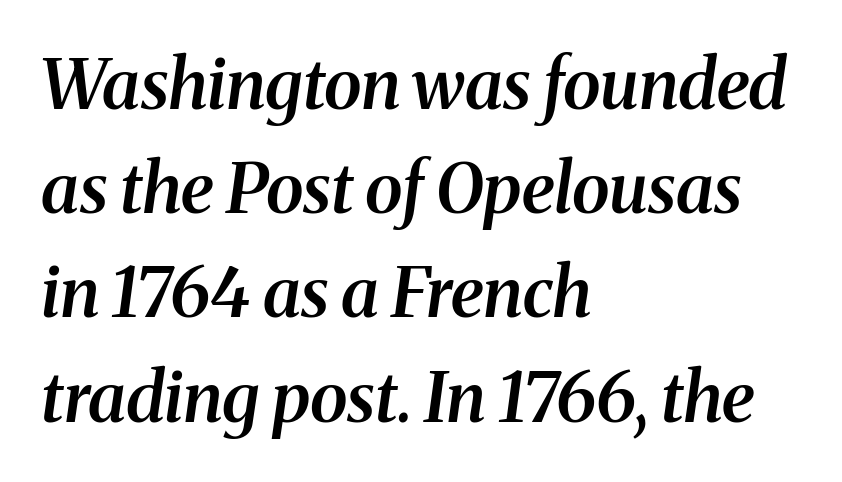
Evenly set lines give the paragraph a standard silhouette. The rendering applies a slant to the glyphs. Moderately thickened strokes mark this as semibold type. The letterforms sit shoulder to shoulder at normal distance. The string is rendered with underlining switched off. Each letter keeps its own natural width here, so spacing adapts to shape.
